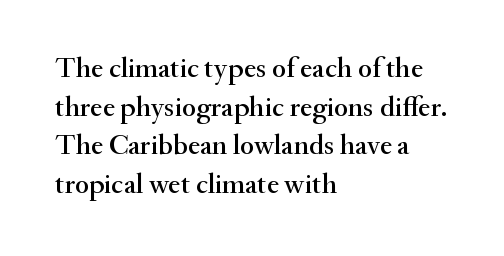
Ascenders rise straight up at ninety degrees. Check under the words: just untouched page. Tracking value appears to be zero — textbook default spacing. Interline gaps are of average width in this sample.
